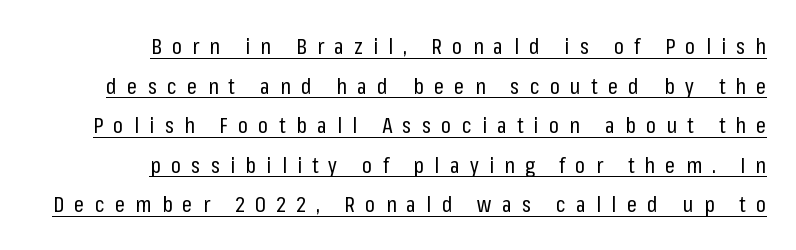
A typesetter would mark this as roman, not italic. The lettering is marked with a stroke running underneath it. Caption: expanded tracking, letters set apart. The characters are drawn with everyday or finer stroke widths. The paragraph has a hard right edge and a soft left edge.
